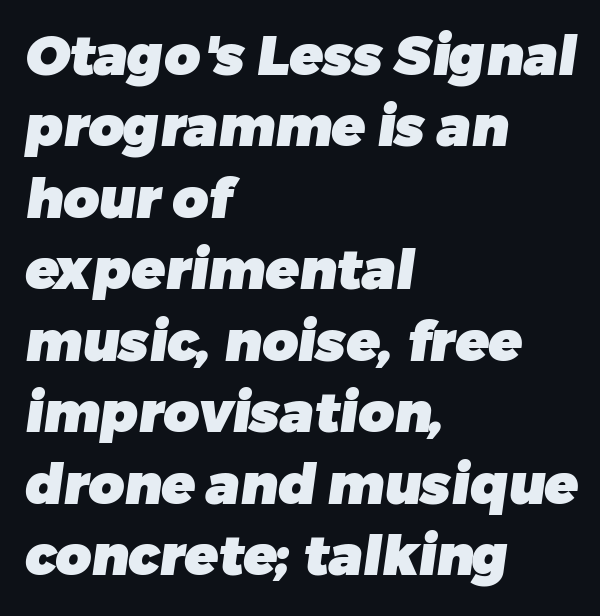
Think of a printed novel: that variable character pitch is what you see here. Left-aligned paragraph, ragged on the right. Notice how descenders clear the ascenders below comfortably — that's standard leading. Descenders are the only things crossing below the line.
